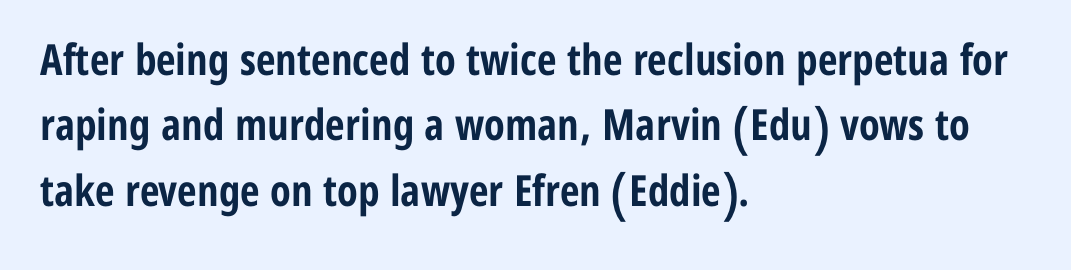
A typesetter would label this face a sans. The face used here has the dense, thick strokes of a bold. Beneath every word, the page is bare. Character widths vary here, with narrow letters taking less room than wide ones.
